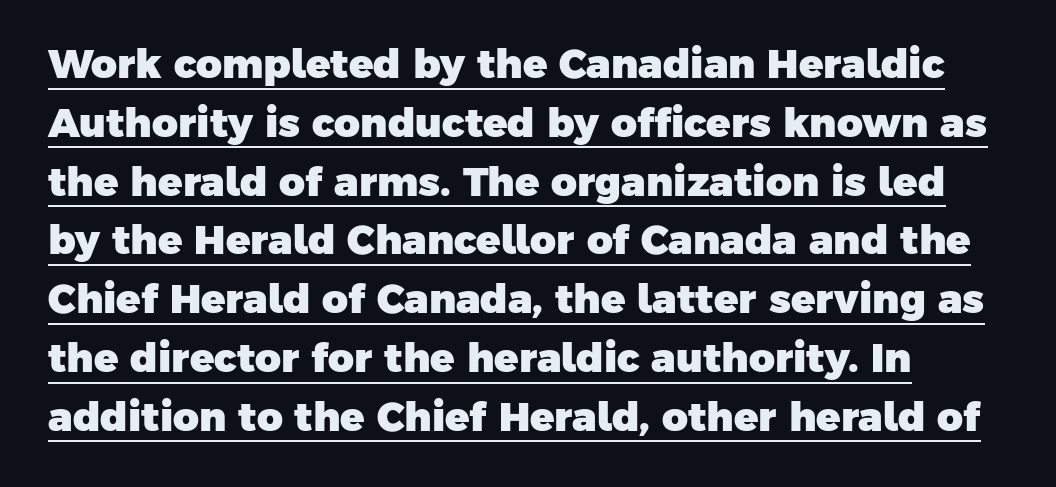
Like a heading marked for emphasis, these lines bear an underscore. This block has exactly the height ordinary leading produces. Nothing sits at the stroke ends, so this counts as sans-serif. Stroke thickness is high; the sample reads as a true bold. Is the block centered? No — it sits flush against the left margin.
